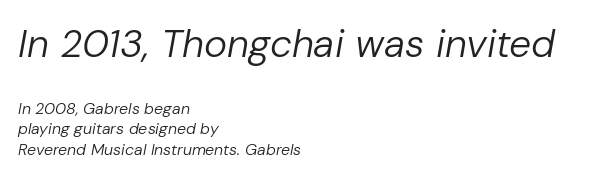
The image shows 39 px regular-weight type, italic (leaning right); set left-aligned, normal line spacing (1.26x), normal letter spacing, not underlined; the first (top) block is 2.44x larger; low stroke contrast and a medium x-height.
